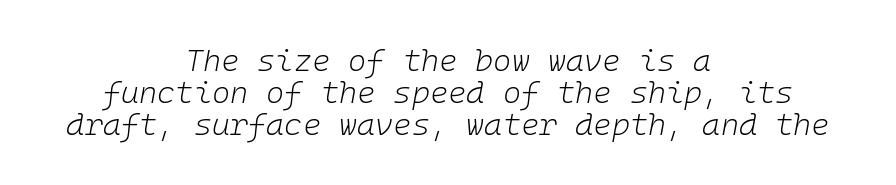
{"italic": "yes", "lean": "right", "slant_degrees": 10, "bold": "no", "weight": "light", "width": "normal", "stroke_contrast": "low", "x_height": "medium", "monospaced": "yes", "underline": "no", "align": "center", "line_spacing": "tight", "line_spacing_ratio": 1.03, "letter_spacing": "normal", "letter_spacing_em": 0.0, "glyph_px": 31}
